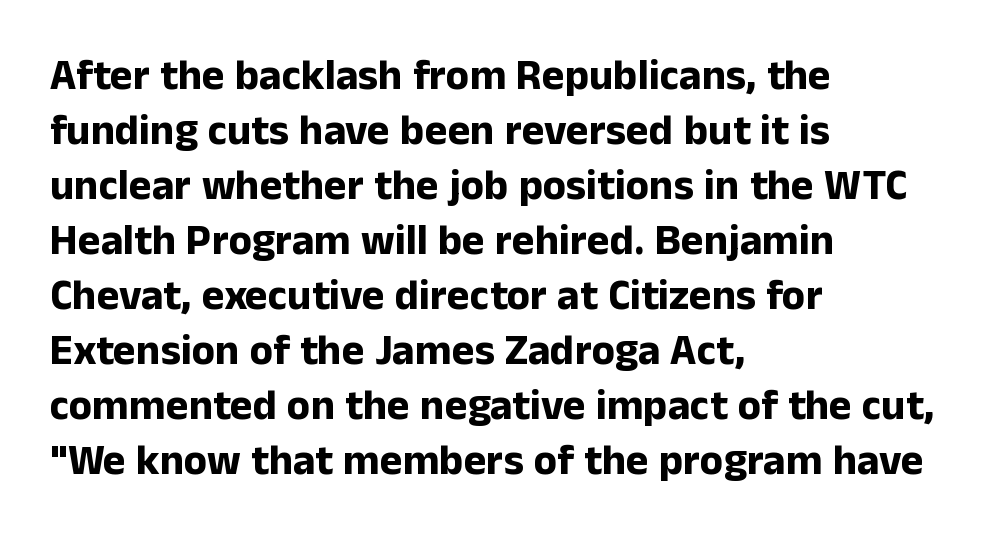
Q: Is the text bold? A: Yes.
Q: Is the text italic (slanted)? A: No, it is upright.
Q: Is the typeface a serif or a sans-serif typeface? A: Sans-serif.
Q: Is the text underlined? A: No.
Q: How is the paragraph aligned? A: Left-aligned.
Q: Is the spacing between letters normal or unusually wide? A: Normal.
Q: Is the spacing between lines tight, normal or loose? A: Normal.
Q: Width (condensed, normal, or wide)? A: Normal.
Q: Stroke contrast? A: Low.
Q: x-height? A: Medium.
Q: Monospaced? A: No.
